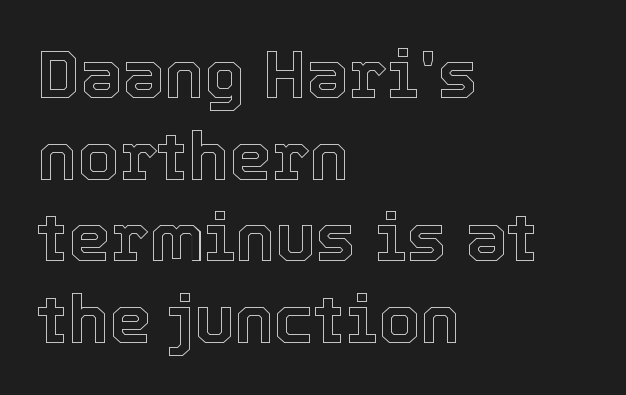
The image shows 67 px text type, upright; set left-aligned, line spacing 1.22x, normal letter spacing, not underlined; a medium x-height.
